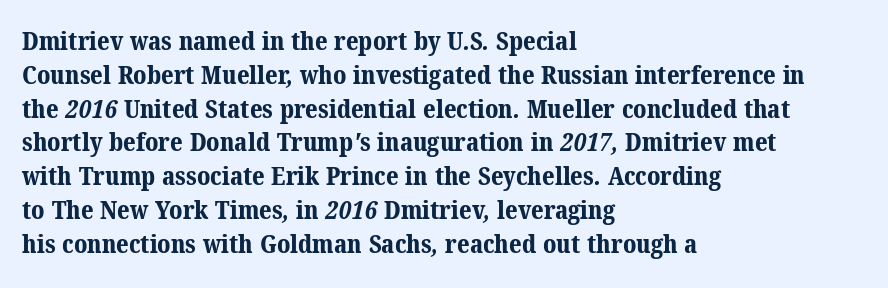
Q: Is the text bold? A: Yes.
Q: Is the text underlined? A: No.
Q: How is the paragraph aligned? A: Left-aligned.
Q: Is the spacing between letters normal or unusually wide? A: Normal.
Q: Is the spacing between lines tight, normal or loose? A: Normal.
